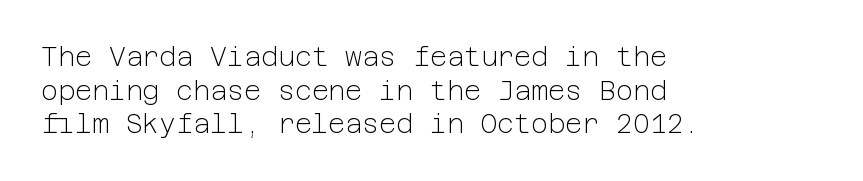
The image shows 26 px text type, upright; set left-aligned, normal line spacing (1.29x), normal letter spacing, not underlined.
